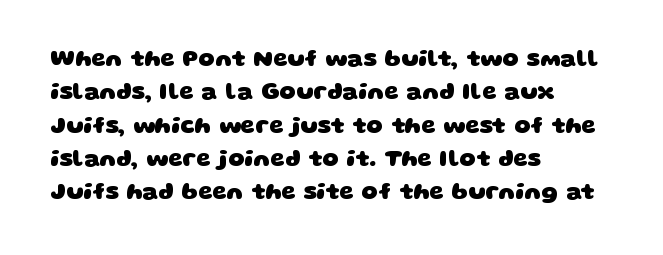
{"bold": "yes", "underline": "no", "align": "left", "line_spacing": "normal", "line_spacing_ratio": 1.45, "letter_spacing": "normal", "letter_spacing_em": 0.0, "glyph_px": 23}
